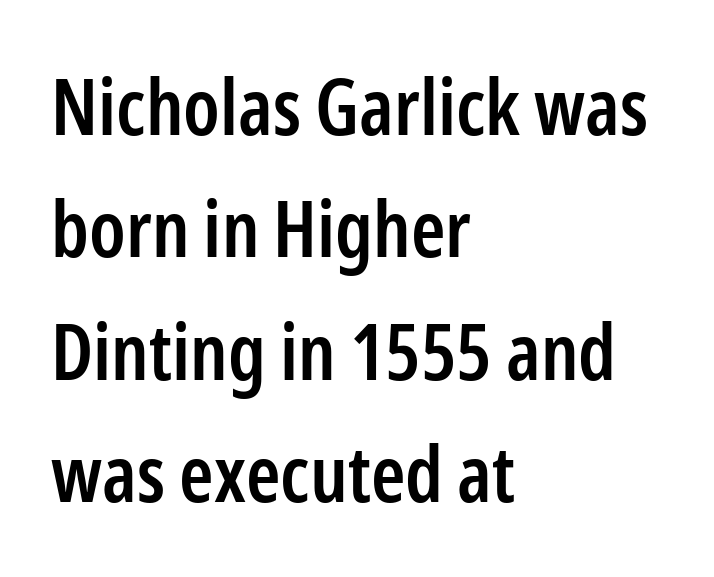
Note the varied advance widths — an 'i' is clearly narrower than an 'm'. Reading down the block, your eye returns to a fixed left position each line. The passage shown is semibold, sitting just below true bold. This sample uses a sans-serif face. How are the letters spaced? Ordinarily, with no added tracking.
